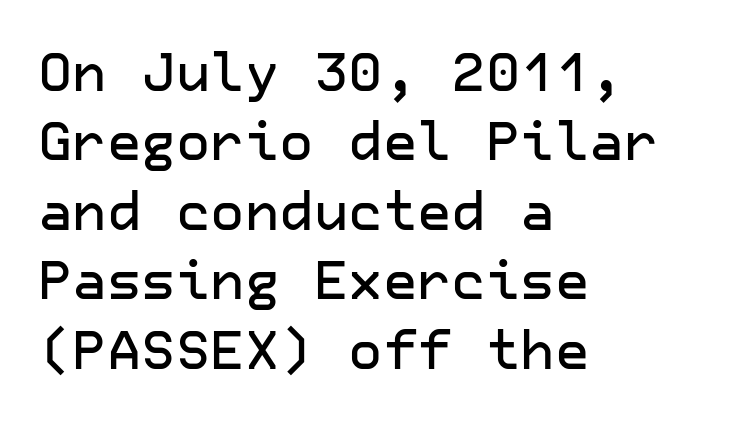
Q: Is the text italic (slanted)? A: No, it is upright.
Q: Is the typeface a serif or a sans-serif typeface? A: Sans-serif.
Q: Is the text underlined? A: No.
Q: How is the paragraph aligned? A: Left-aligned.
Q: Is the spacing between letters normal or unusually wide? A: Normal.
Q: Is the spacing between lines tight, normal or loose? A: Normal.
Q: Width (condensed, normal, or wide)? A: Normal.
Q: Stroke contrast? A: Low.
Q: x-height? A: Medium.
